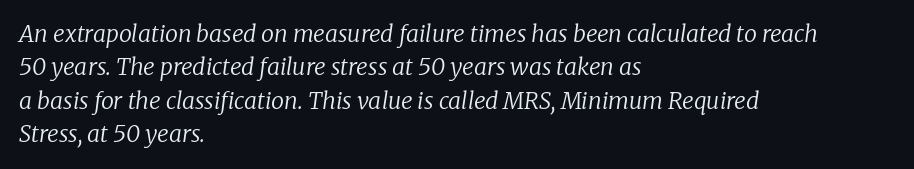
The rendering applies a slant to the glyphs. Letters have the restrained weight of plain body copy at most. Each row of text sits above clean, open space. The face used here is rendered with its standard letterfit. These lines are set flush left with a ragged right edge. Leading matches the norm, producing a regular column.
